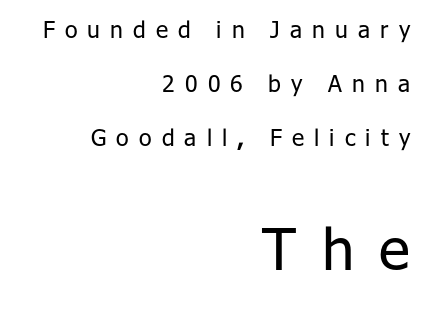
{"serif": "no", "italic": "no", "bold": "no", "weight": "regular", "width": "normal", "stroke_contrast": "low", "x_height": "medium", "monospaced": "no", "underline": "no", "align": "right", "line_spacing": "loose", "line_spacing_ratio": 2.35, "letter_spacing": "wide", "letter_spacing_em": 0.44, "larger_block": "second", "size_ratio": 2.52, "glyph_px": 58}
